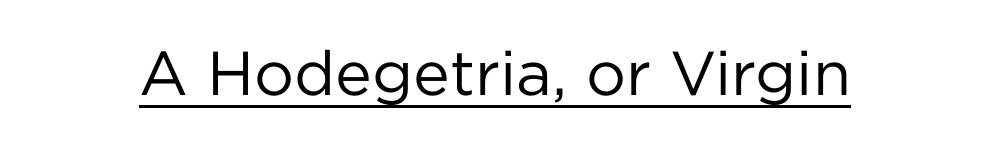
The image shows 62 px regular-weight sans-serif type, upright; set normal letter spacing, underlined; low stroke contrast and a medium x-height.
